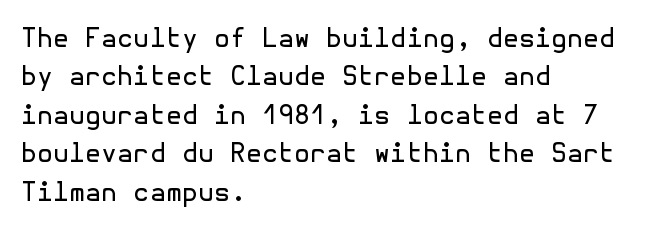
The image shows 26 px text type, upright; set left-aligned, normal line spacing (1.48x), normal letter spacing, not underlined.
